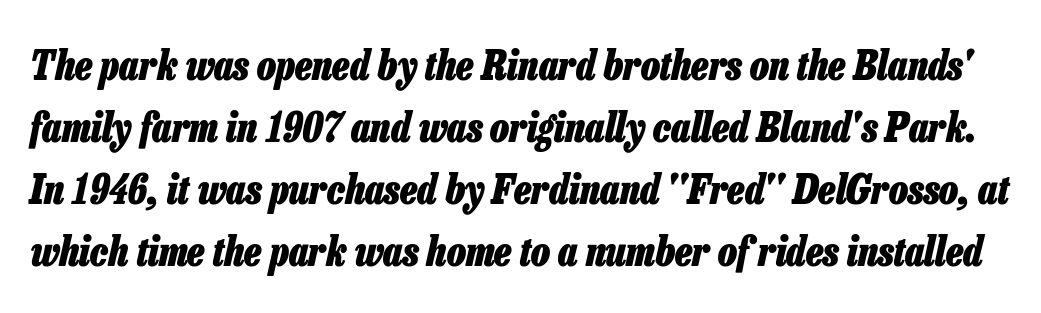
Q: Is the text bold? A: Yes.
Q: Is the text italic (slanted)? A: Yes, it leans right by about 13 degrees.
Q: Is the text underlined? A: No.
Q: Is the spacing between letters normal or unusually wide? A: Normal.
Q: Is the spacing between lines tight, normal or loose? A: Normal.
Q: Width (condensed, normal, or wide)? A: Condensed.
Q: Stroke contrast? A: Low.
Q: x-height? A: Medium.
Q: Monospaced? A: No.
